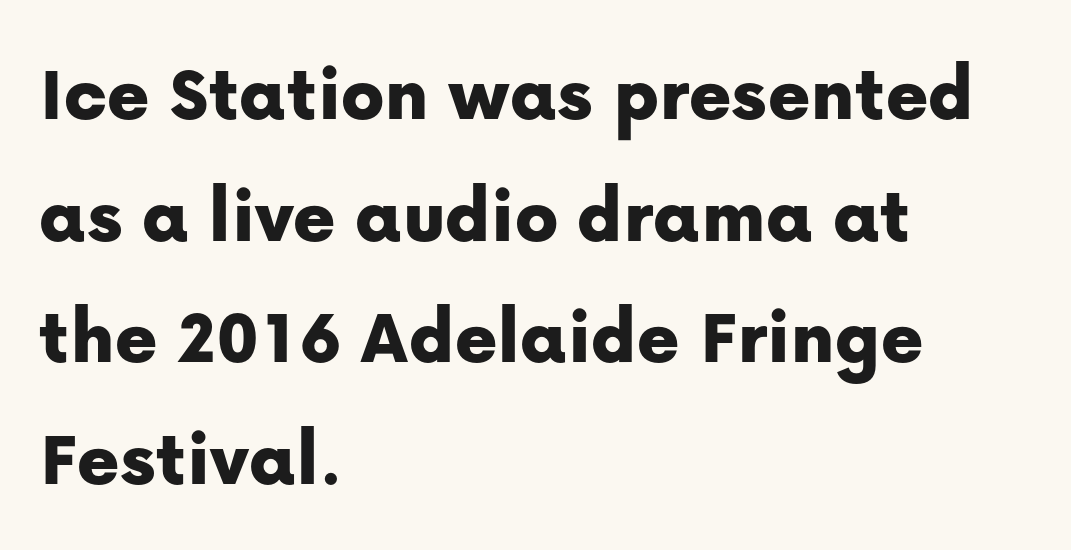
Q: Is the text italic (slanted)? A: No, it is upright.
Q: Is the typeface a serif or a sans-serif typeface? A: Sans-serif.
Q: Is the text underlined? A: No.
Q: How is the paragraph aligned? A: Left-aligned.
Q: Is the spacing between letters normal or unusually wide? A: Normal.
Q: Is the spacing between lines tight, normal or loose? A: Normal.
Q: Width (condensed, normal, or wide)? A: Normal.
Q: Stroke contrast? A: Low.
Q: x-height? A: Medium.
Q: Monospaced? A: No.
